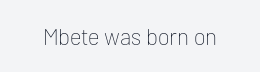
The type is set solid horizontally, with unmodified tracking. Words float on clear page, feet unadorned. A quiet, ordinary-to-light weight characterises the typeface. The type sits square on the baseline with zero lean.
